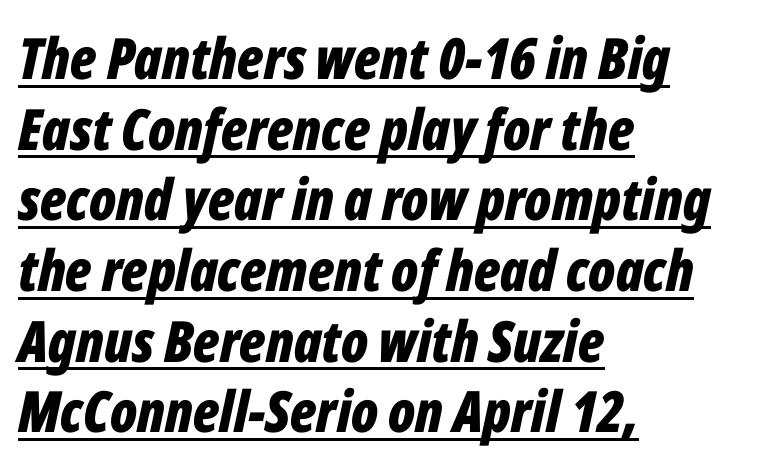
The image shows 57 px bold, condensed type, italic (leaning right); set left-aligned, line spacing 1.24x, normal letter spacing, underlined; low stroke contrast and a medium x-height.
